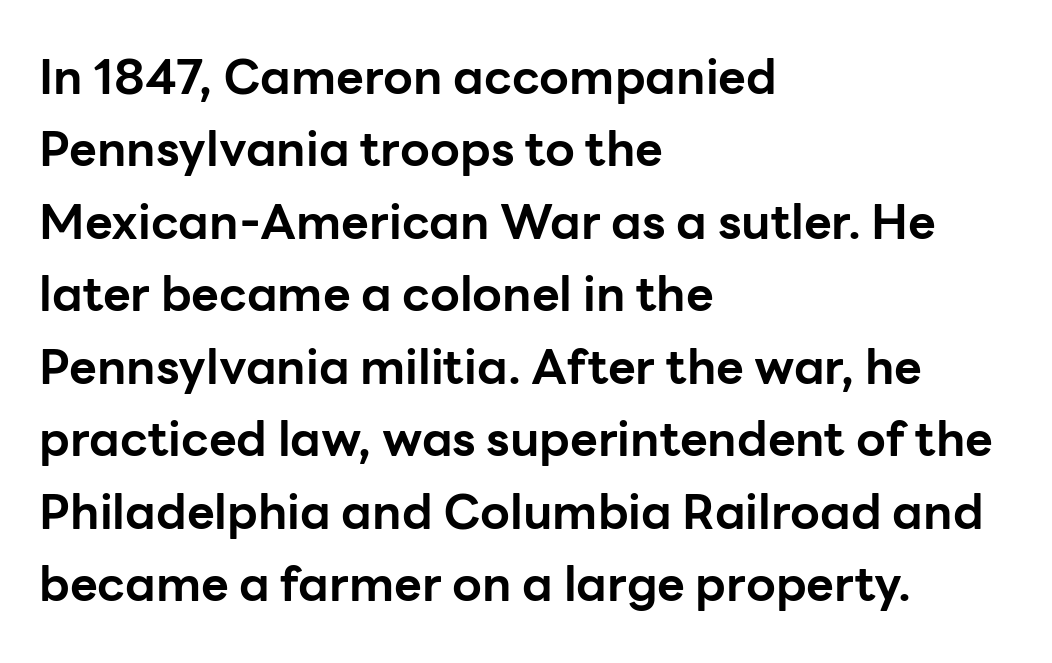
Does the type have serifs? No, each stem ends abruptly. The ragged edge is on the right, which tells us the setting is flush left. The font's upright variant was chosen for this text. This sample has the flowing, uneven cadence of proportional lettering. Check the space under the baseline: it is left empty.
